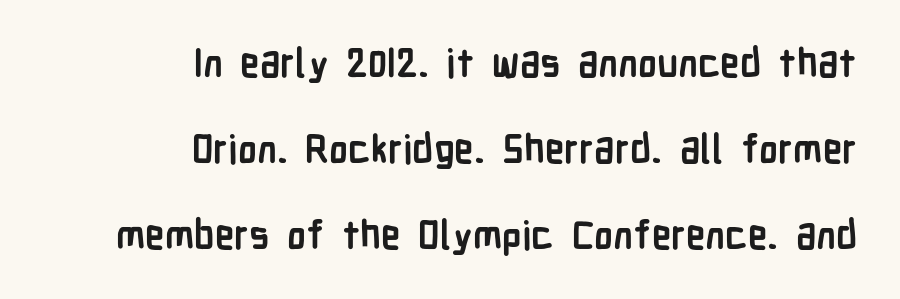
The image shows 39 px semibold, condensed sans-serif type, upright; set right-aligned, loose line spacing (2.21x), normal letter spacing, not underlined; low stroke contrast and a medium x-height.
